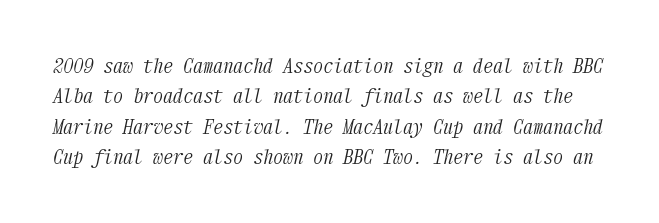
The image shows 20 px text type, italic (leaning right); set normal line spacing (1.52x), normal letter spacing, not underlined.
